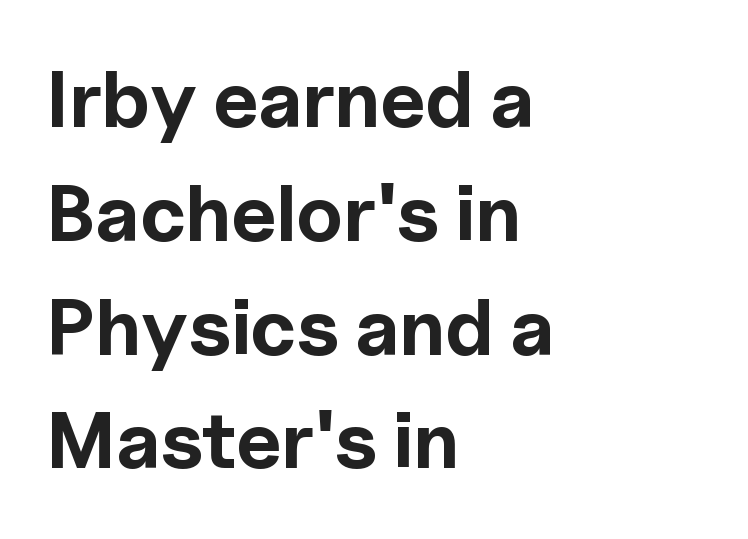
Line beginnings align vertically; line endings do not. Default kerning and tracking; the words read as compact shapes. Style check: upright. Do the characters align in a grid? No, the font is proportional. These words are printed bold, with thick strokes throughout.
